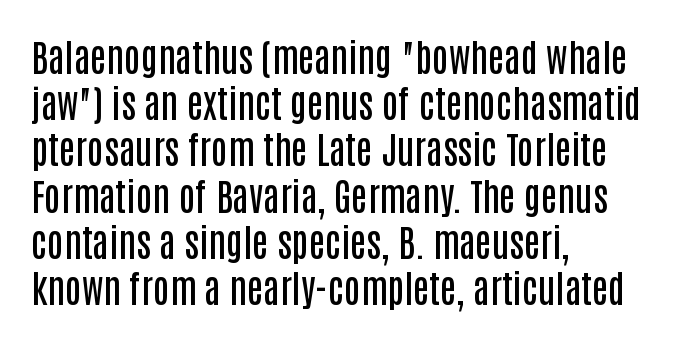
{"serif": "no", "italic": "no", "bold": "semi", "weight": "semibold", "width": "condensed", "stroke_contrast": "low", "x_height": "large", "monospaced": "no", "underline": "no", "align": "left", "line_spacing": "normal", "line_spacing_ratio": 1.25, "letter_spacing": "normal", "letter_spacing_em": 0.0, "glyph_px": 37}
